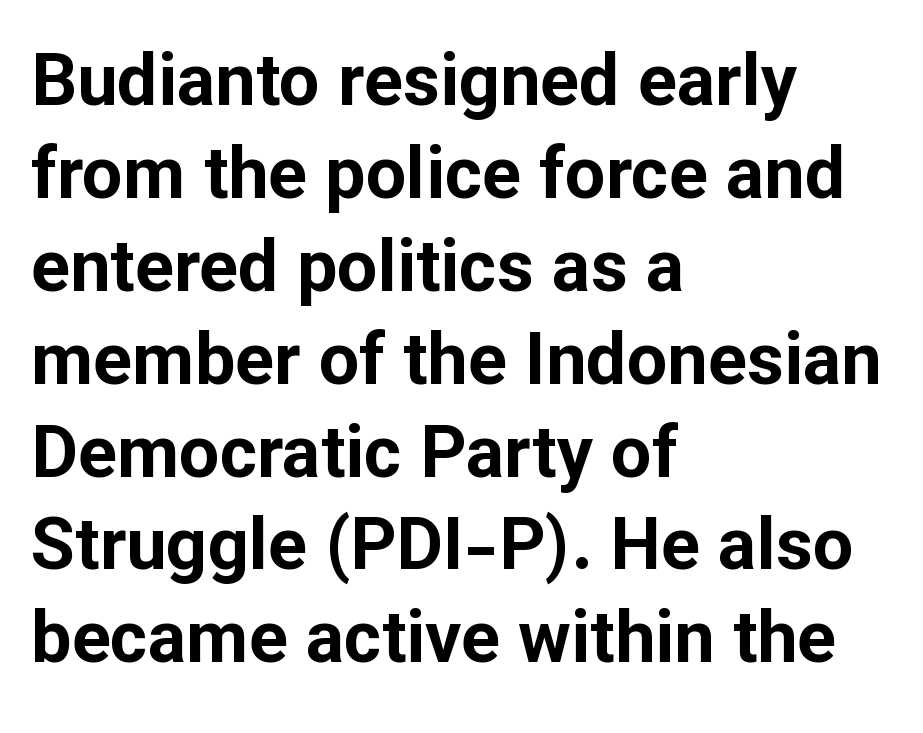
Q: Is the text bold? A: Yes.
Q: Is the text italic (slanted)? A: No, it is upright.
Q: Is the typeface a serif or a sans-serif typeface? A: Sans-serif.
Q: Is the text underlined? A: No.
Q: How is the paragraph aligned? A: Left-aligned.
Q: Is the spacing between letters normal or unusually wide? A: Normal.
Q: Is the spacing between lines tight, normal or loose? A: Normal.
Q: Width (condensed, normal, or wide)? A: Normal.
Q: Stroke contrast? A: Low.
Q: x-height? A: Medium.
Q: Monospaced? A: No.
